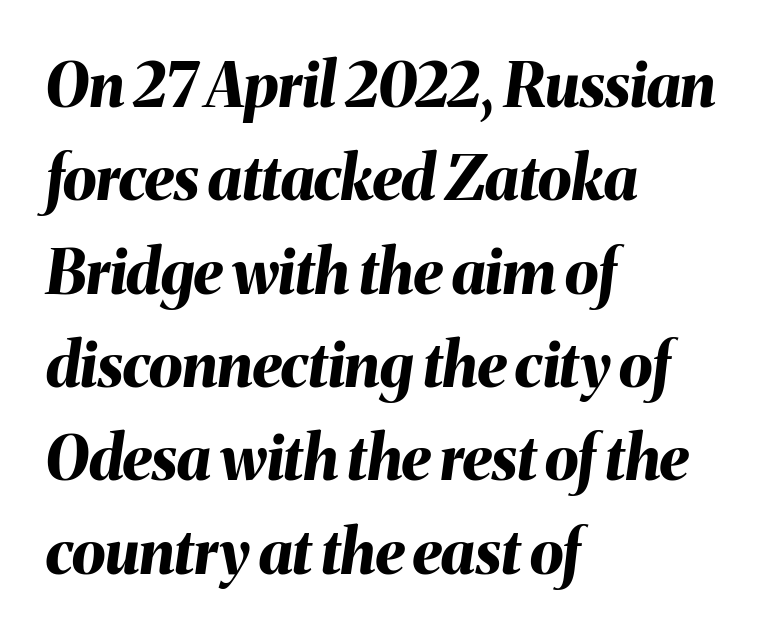
Q: Is the text bold? A: Yes.
Q: Is the text italic (slanted)? A: Yes, it leans right by about 8 degrees.
Q: Is the text underlined? A: No.
Q: How is the paragraph aligned? A: Left-aligned.
Q: Is the spacing between letters normal or unusually wide? A: Normal.
Q: Is the spacing between lines tight, normal or loose? A: Normal.
Q: Width (condensed, normal, or wide)? A: Normal.
Q: Stroke contrast? A: Medium.
Q: x-height? A: Medium.
Q: Monospaced? A: No.
